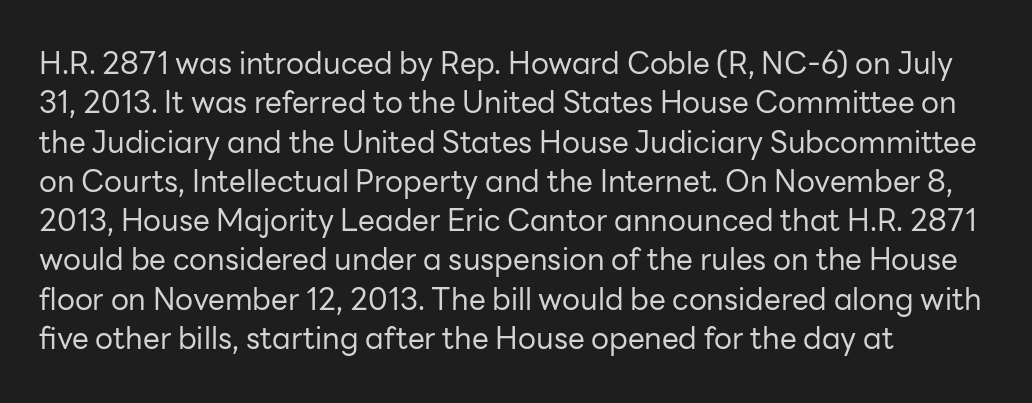
Is the stroke heavy? The answer is a plain regular-or-lighter. Does the copy run flush right? No — it runs flush left. Line spacing here is normal. The letters carry no serifs — their stems end cleanly without finishing strokes. The rendering keeps characters at their native spacing.
